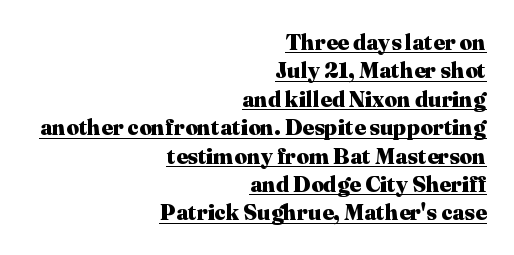
Q: Is the text bold? A: Yes.
Q: Is the text italic (slanted)? A: No, it is upright.
Q: Is the text underlined? A: Yes.
Q: How is the paragraph aligned? A: Right-aligned.
Q: Is the spacing between letters normal or unusually wide? A: Normal.
Q: Is the spacing between lines tight, normal or loose? A: Normal.
